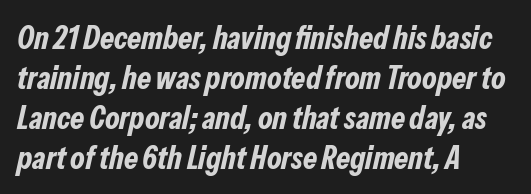
Q: Is the text bold? A: Yes.
Q: Is the text italic (slanted)? A: Yes, it leans right by about 13 degrees.
Q: Is the text underlined? A: No.
Q: How is the paragraph aligned? A: Left-aligned.
Q: Is the spacing between letters normal or unusually wide? A: Normal.
Q: Is the spacing between lines tight, normal or loose? A: Normal.
Q: Width (condensed, normal, or wide)? A: Condensed.
Q: Stroke contrast? A: Low.
Q: x-height? A: Medium.
Q: Monospaced? A: No.
